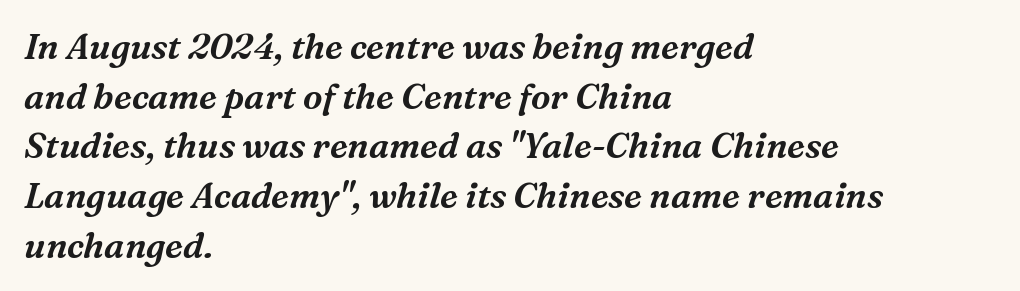
The image shows 35 px serif type, italic (leaning right); set left-aligned, normal line spacing (1.42x), normal letter spacing, not underlined; medium stroke contrast and a medium x-height.
